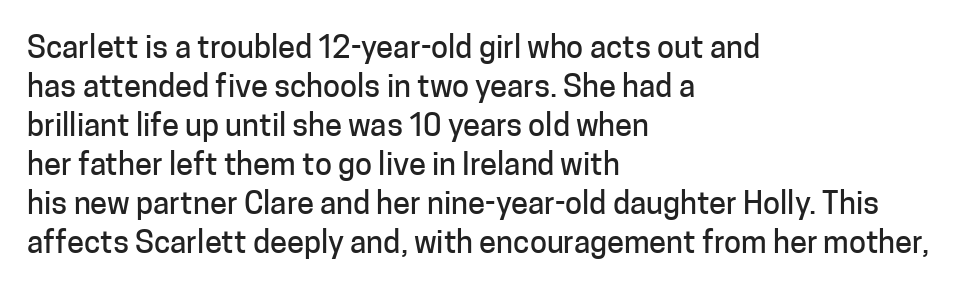
Which margin do the lines hug? The left one — the right edge is uneven. These lines are rendered in a variable-pitch font. Baseline-to-baseline distance is the conventional proportion of letter height. The passage shown is typeset with a sans-serif family. Posture: vertical.
